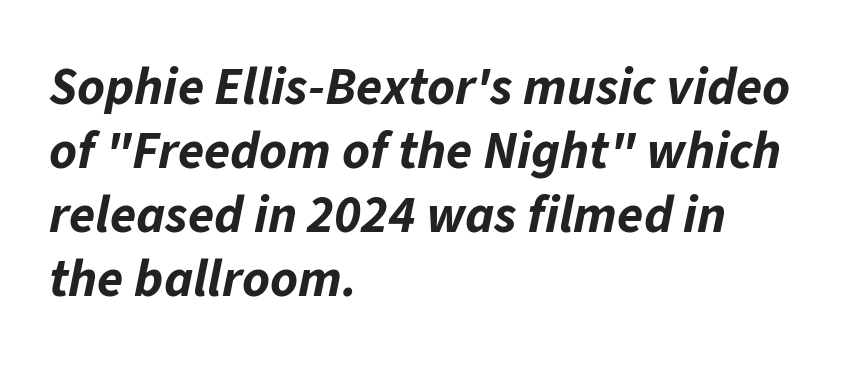
Q: Is the text bold? A: Yes.
Q: Is the text italic (slanted)? A: Yes, it leans right by about 11 degrees.
Q: Is the text underlined? A: No.
Q: How is the paragraph aligned? A: Left-aligned.
Q: Is the spacing between letters normal or unusually wide? A: Normal.
Q: Width (condensed, normal, or wide)? A: Normal.
Q: Stroke contrast? A: Low.
Q: x-height? A: Medium.
Q: Monospaced? A: No.
